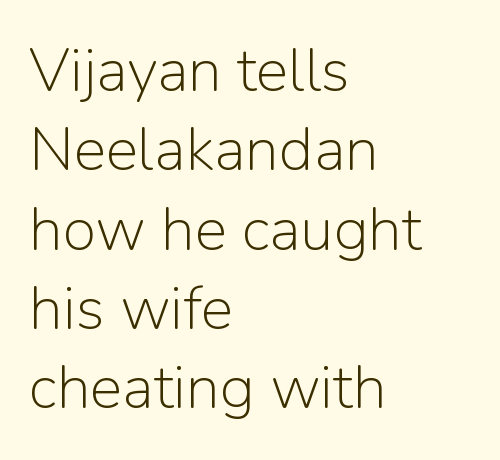
The axis of the letterforms is exactly vertical. Underline: absent. To sum up the face: it is a sans, with no serifs. Horizontally, the lines are justified to the leading edge only. Looks like regular typesetting: each glyph gets only the width it needs. Line spacing here is normal.
